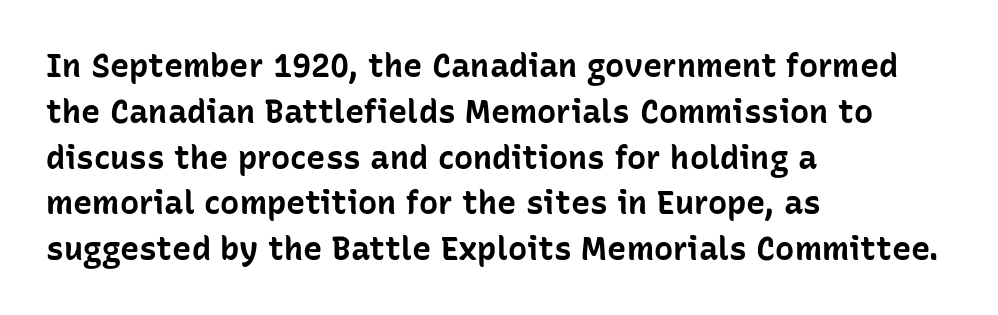
The image shows 32 px bold sans-serif type, upright; set left-aligned, normal line spacing (1.43x), normal letter spacing, not underlined; low stroke contrast and a medium x-height.
